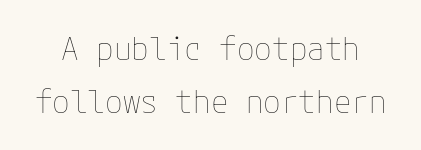
Posture: upright roman. Compared with a typical body face, this is equally light or lighter still. A typesetter would call this leading conventional body-copy spacing. A bare baseline throughout the passage. The letterforms sit shoulder to shoulder at normal distance.
